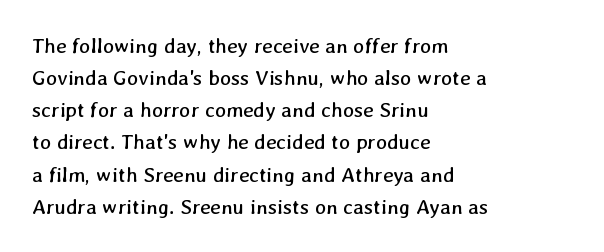
{"bold": "no", "underline": "no", "align": "left", "line_spacing": "normal", "line_spacing_ratio": 1.53, "letter_spacing": "normal", "letter_spacing_em": 0.0, "glyph_px": 21}
